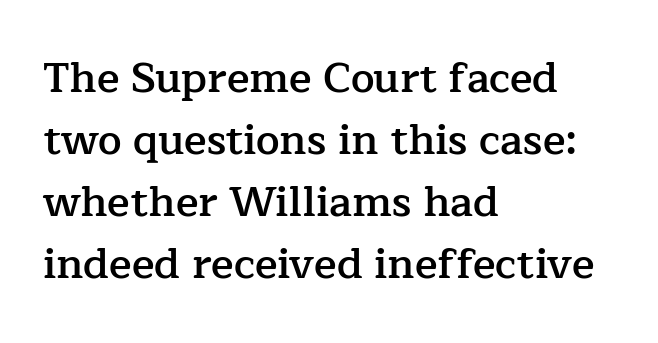
{"serif": "yes", "italic": "no", "bold": "semi", "weight": "semibold", "width": "normal", "stroke_contrast": "low", "x_height": "medium", "monospaced": "no", "underline": "no", "align": "left", "line_spacing": "normal", "line_spacing_ratio": 1.48, "letter_spacing": "normal", "letter_spacing_em": 0.0, "glyph_px": 42}
